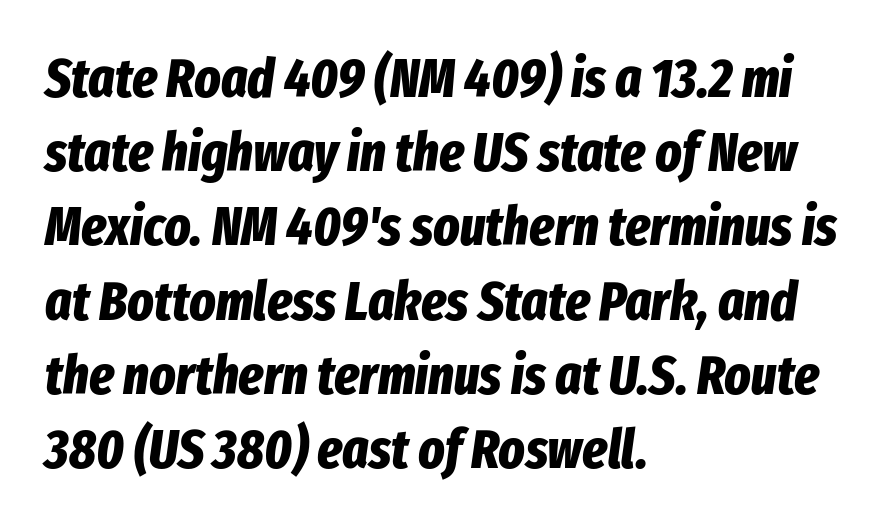
The image shows 55 px bold, condensed type, italic (leaning right); set left-aligned, normal line spacing (1.35x), normal letter spacing, not underlined; low stroke contrast and a medium x-height.
